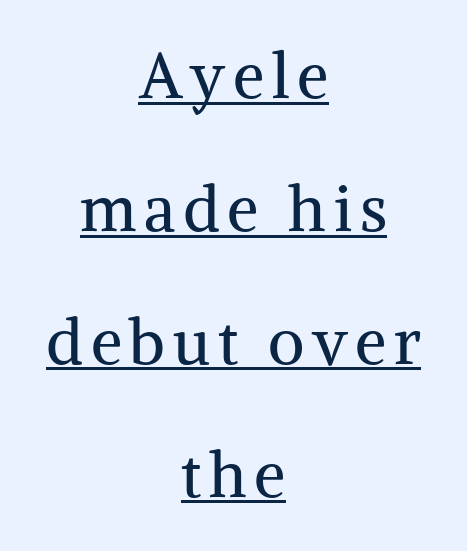
Q: Is the text bold? A: No.
Q: Is the text italic (slanted)? A: No, it is upright.
Q: Is the typeface a serif or a sans-serif typeface? A: Serif.
Q: Is the text underlined? A: Yes.
Q: How is the paragraph aligned? A: Centered.
Q: Is the spacing between lines tight, normal or loose? A: Loose.
Q: Width (condensed, normal, or wide)? A: Normal.
Q: Stroke contrast? A: Medium.
Q: x-height? A: Medium.
Q: Monospaced? A: No.
